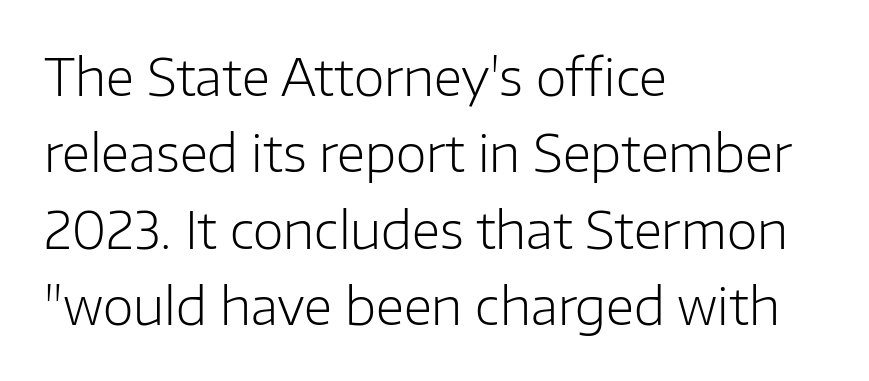
Q: Is the text bold? A: No.
Q: Is the text italic (slanted)? A: No, it is upright.
Q: Is the typeface a serif or a sans-serif typeface? A: Sans-serif.
Q: Is the text underlined? A: No.
Q: How is the paragraph aligned? A: Left-aligned.
Q: Is the spacing between letters normal or unusually wide? A: Normal.
Q: Is the spacing between lines tight, normal or loose? A: Normal.
Q: Width (condensed, normal, or wide)? A: Normal.
Q: Stroke contrast? A: Low.
Q: x-height? A: Medium.
Q: Monospaced? A: No.
